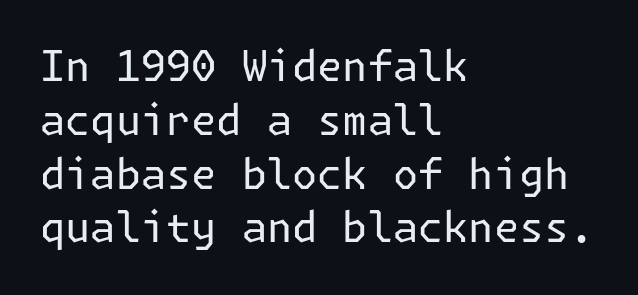
The image shows 42 px regular-weight sans-serif type, upright; set left-aligned, normal line spacing (1.28x), normal letter spacing, not underlined; low stroke contrast and a medium x-height.
